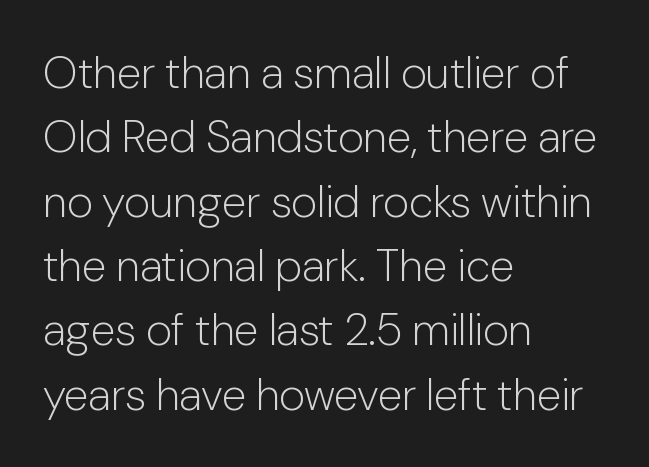
Q: Is the text bold? A: No.
Q: Is the text italic (slanted)? A: No, it is upright.
Q: Is the typeface a serif or a sans-serif typeface? A: Sans-serif.
Q: Is the text underlined? A: No.
Q: How is the paragraph aligned? A: Left-aligned.
Q: Is the spacing between letters normal or unusually wide? A: Normal.
Q: Is the spacing between lines tight, normal or loose? A: Normal.
Q: Width (condensed, normal, or wide)? A: Normal.
Q: Stroke contrast? A: Low.
Q: x-height? A: Medium.
Q: Monospaced? A: No.
